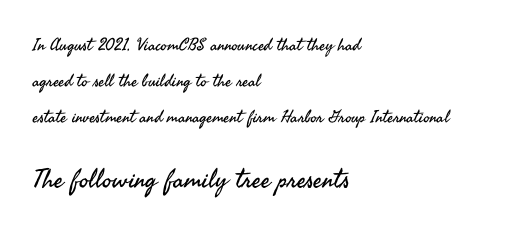
The image shows 26 px text type; set left-aligned, loose line spacing (2.13x), normal letter spacing, not underlined; the second (bottom) block is 1.53x larger.
